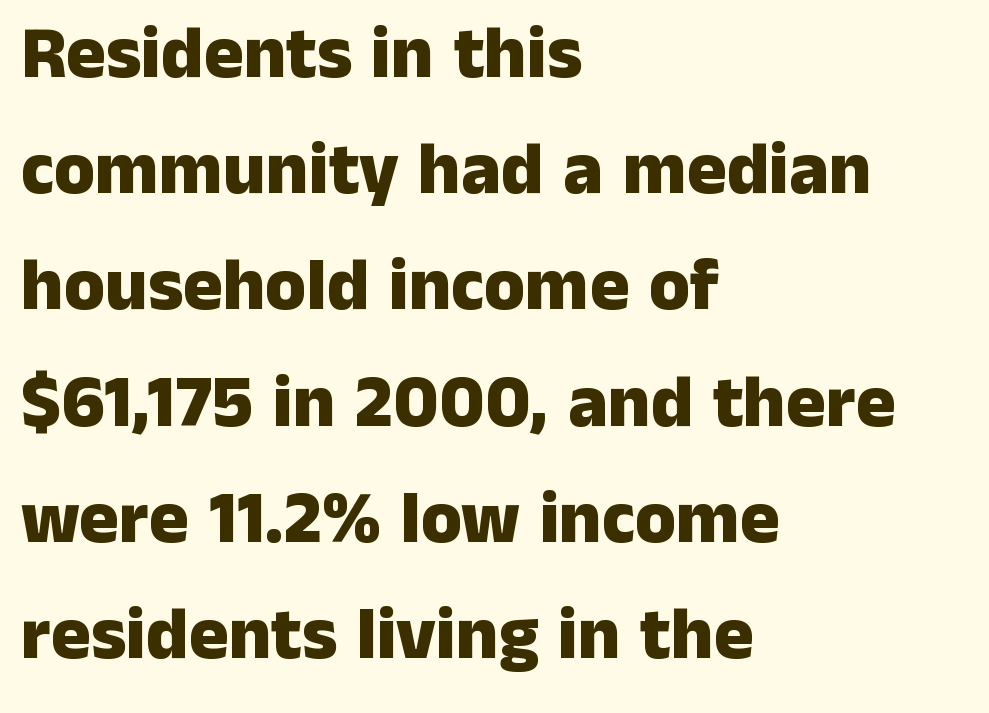
The image shows 74 px heavy sans-serif type, upright; set left-aligned, normal line spacing (1.57x), normal letter spacing, not underlined; low stroke contrast and a medium x-height.
